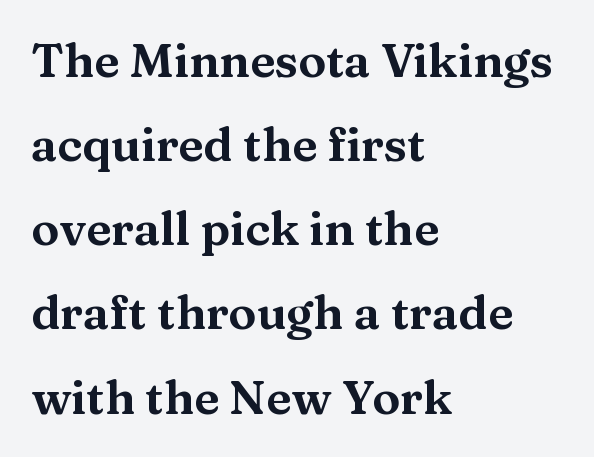
The image shows 47 px wide serif type, upright; set left-aligned, line spacing 1.79x, normal letter spacing, not underlined; medium stroke contrast and a medium x-height.
